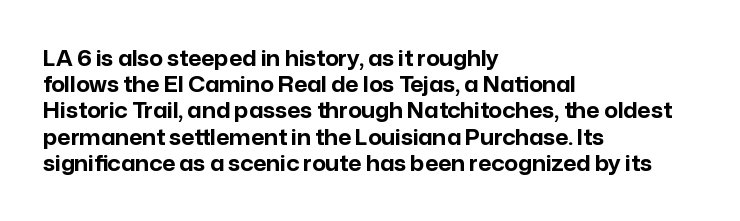
{"italic": "no", "bold": "yes", "underline": "no", "align": "left", "line_spacing": "normal", "line_spacing_ratio": 1.25, "letter_spacing": "normal", "letter_spacing_em": 0.0, "glyph_px": 21}
